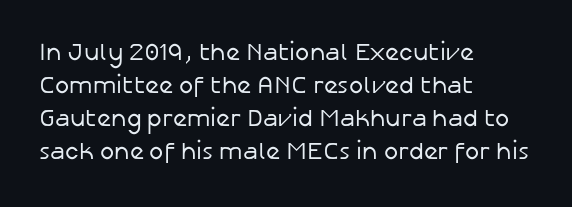
{"italic": "no", "bold": "no", "underline": "no", "align": "left", "line_spacing": "normal", "line_spacing_ratio": 1.37, "letter_spacing": "normal", "letter_spacing_em": 0.0, "glyph_px": 24}
